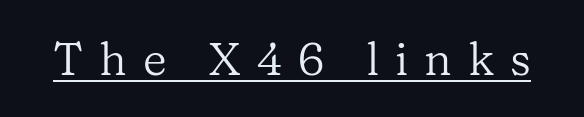
The glyphs are accompanied by a horizontal stroke just below them. This sample uses a serif face. Does extra space separate the letters? Yes, quite a lot of it. Is there any slant? The stems are plumb. Caption: face not bold, strokes unweighted. Note the varied advance widths — an 'i' is clearly narrower than an 'm'.
